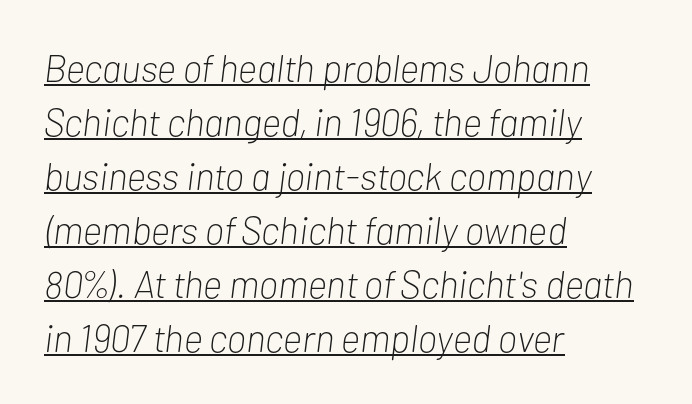
Q: Is the text bold? A: No.
Q: Is the text italic (slanted)? A: Yes, it leans right by about 7 degrees.
Q: Is the text underlined? A: Yes.
Q: How is the paragraph aligned? A: Left-aligned.
Q: Is the spacing between letters normal or unusually wide? A: Normal.
Q: Is the spacing between lines tight, normal or loose? A: Normal.
Q: Width (condensed, normal, or wide)? A: Condensed.
Q: Stroke contrast? A: Low.
Q: x-height? A: Medium.
Q: Monospaced? A: No.
